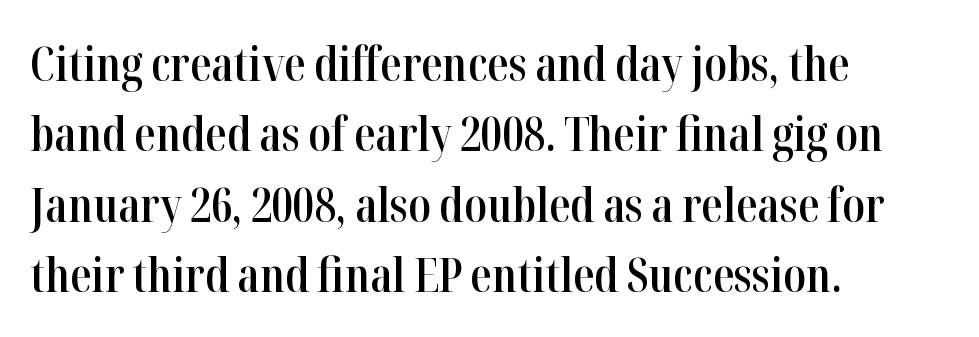
The image shows 47 px semibold, condensed serif type, upright; set left-aligned, normal line spacing (1.5x), normal letter spacing, not underlined; high stroke contrast and a medium x-height.
